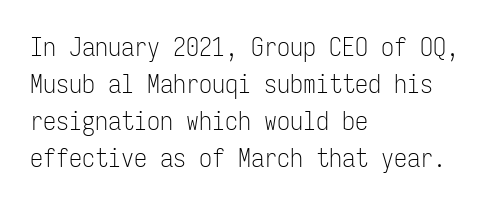
The image shows 26 px text type, upright; set left-aligned, normal line spacing (1.42x), normal letter spacing, not underlined.
